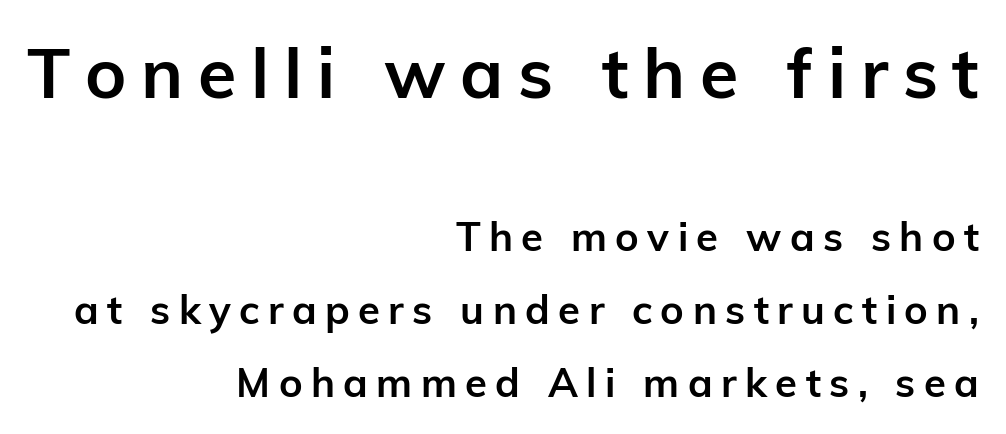
{"serif": "no", "italic": "no", "bold": "yes", "weight": "semibold", "width": "normal", "stroke_contrast": "low", "x_height": "medium", "monospaced": "no", "underline": "no", "align": "right", "line_spacing_ratio": 1.82, "letter_spacing": "wide", "letter_spacing_em": 0.21, "larger_block": "first", "size_ratio": 1.75, "glyph_px": 70}
